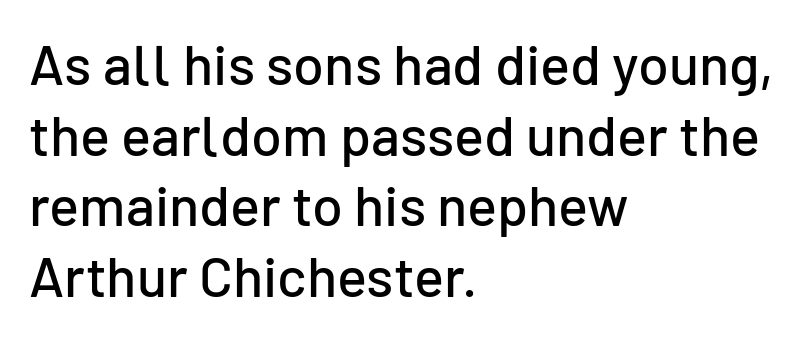
{"serif": "no", "italic": "no", "width": "normal", "stroke_contrast": "low", "x_height": "medium", "monospaced": "no", "underline": "no", "align": "left", "line_spacing": "normal", "line_spacing_ratio": 1.26, "letter_spacing": "normal", "letter_spacing_em": 0.0, "glyph_px": 56}
